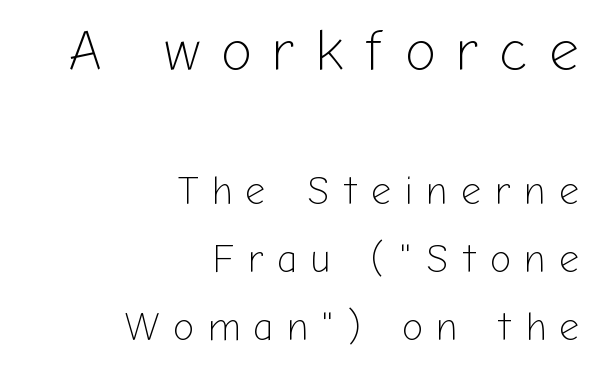
{"serif": "no", "italic": "no", "bold": "no", "weight": "light", "width": "normal", "stroke_contrast": "low", "x_height": "medium", "monospaced": "no", "underline": "no", "align": "right", "line_spacing_ratio": 1.75, "letter_spacing": "wide", "letter_spacing_em": 0.36, "larger_block": "first", "size_ratio": 1.49, "glyph_px": 58}
